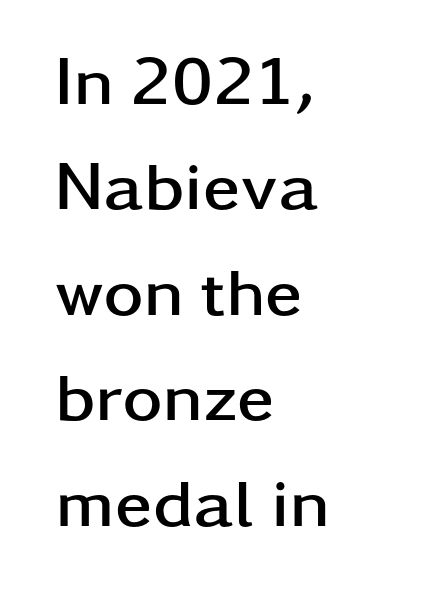
Q: Is the text bold? A: Yes.
Q: Is the text italic (slanted)? A: No, it is upright.
Q: Is the typeface a serif or a sans-serif typeface? A: Sans-serif.
Q: Is the text underlined? A: No.
Q: How is the paragraph aligned? A: Left-aligned.
Q: Is the spacing between letters normal or unusually wide? A: Normal.
Q: Is the spacing between lines tight, normal or loose? A: Normal.
Q: Width (condensed, normal, or wide)? A: Wide.
Q: Stroke contrast? A: Low.
Q: x-height? A: Medium.
Q: Monospaced? A: No.
